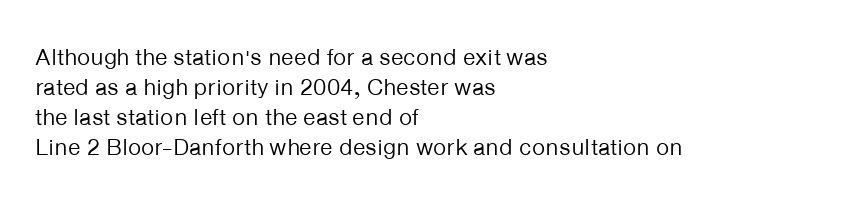
The lines are quadded left. The font sits on the lighter half of the weight spectrum, regular included. Tracking here is standard; glyphs follow each other at the usual distance. Italic? Not at all — the glyphs are vertical. Rule under the text: the space is simply empty.
